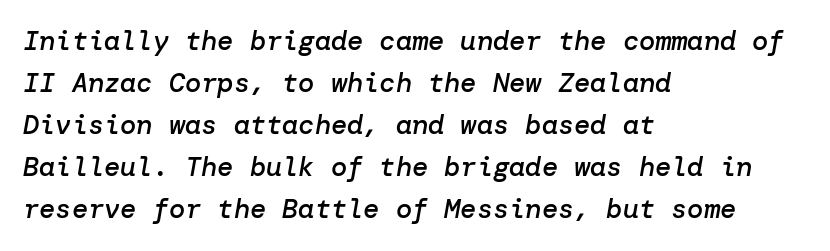
Honestly, the letter spacing is just normal — you wouldn't notice it. Italic: yes, the glyphs are oblique. As a designer I'd log this as weight 600, semibold. In terms of leading, this rendering sits right in the middle. The space beneath each line is pristine and unruled.
